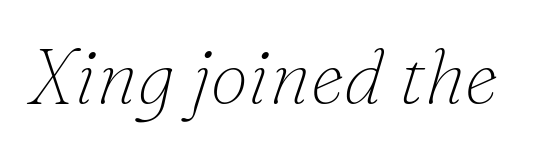
Q: Is the text bold? A: No.
Q: Is the text italic (slanted)? A: Yes, it leans right by about 16 degrees.
Q: Is the typeface a serif or a sans-serif typeface? A: Serif.
Q: Is the text underlined? A: No.
Q: Is the spacing between letters normal or unusually wide? A: Normal.
Q: Width (condensed, normal, or wide)? A: Normal.
Q: Stroke contrast? A: Low.
Q: x-height? A: Small.
Q: Monospaced? A: No.
